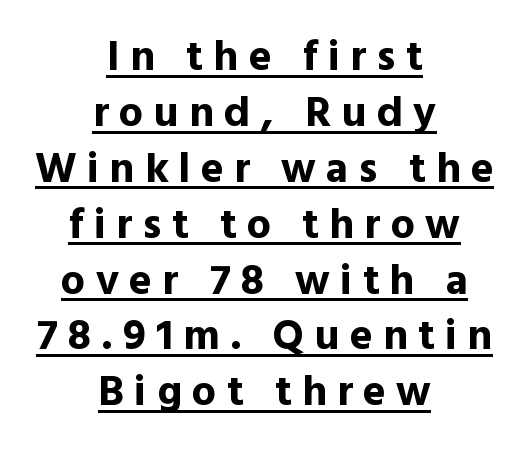
{"serif": "no", "italic": "no", "bold": "yes", "weight": "bold", "width": "normal", "x_height": "medium", "monospaced": "no", "underline": "yes", "align": "center", "line_spacing": "normal", "line_spacing_ratio": 1.3, "letter_spacing": "wide", "letter_spacing_em": 0.24, "glyph_px": 43}
